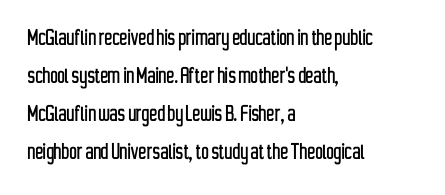
{"italic": "no", "underline": "no", "align": "left", "line_spacing": "normal", "line_spacing_ratio": 1.46, "letter_spacing": "normal", "letter_spacing_em": 0.0, "glyph_px": 26}
